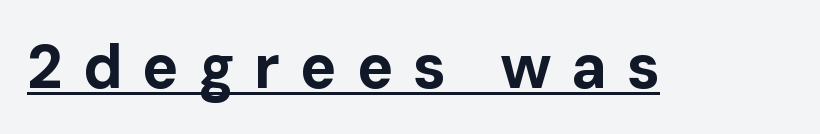
Q: Is the text bold? A: Yes.
Q: Is the text italic (slanted)? A: No, it is upright.
Q: Is the typeface a serif or a sans-serif typeface? A: Sans-serif.
Q: Is the text underlined? A: Yes.
Q: Is the spacing between letters normal or unusually wide? A: Unusually wide.
Q: Width (condensed, normal, or wide)? A: Normal.
Q: Stroke contrast? A: Low.
Q: x-height? A: Medium.
Q: Monospaced? A: No.
